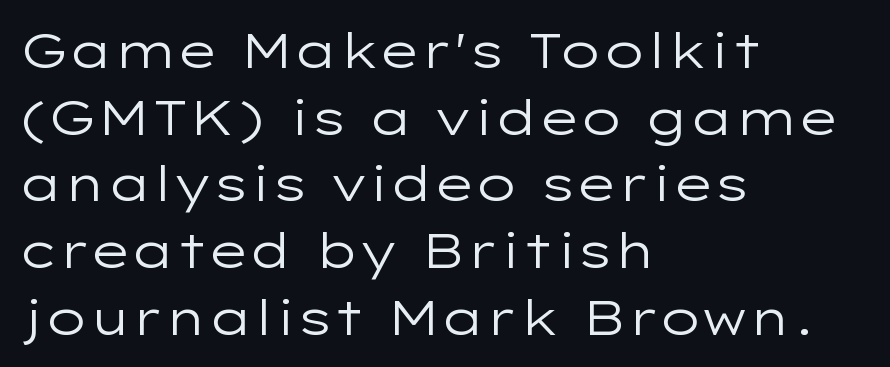
{"serif": "no", "italic": "no", "bold": "no", "weight": "regular", "width": "wide", "stroke_contrast": "low", "x_height": "medium", "monospaced": "no", "underline": "no", "align": "left", "line_spacing": "normal", "line_spacing_ratio": 1.36, "letter_spacing": "normal", "letter_spacing_em": 0.0, "glyph_px": 49}
